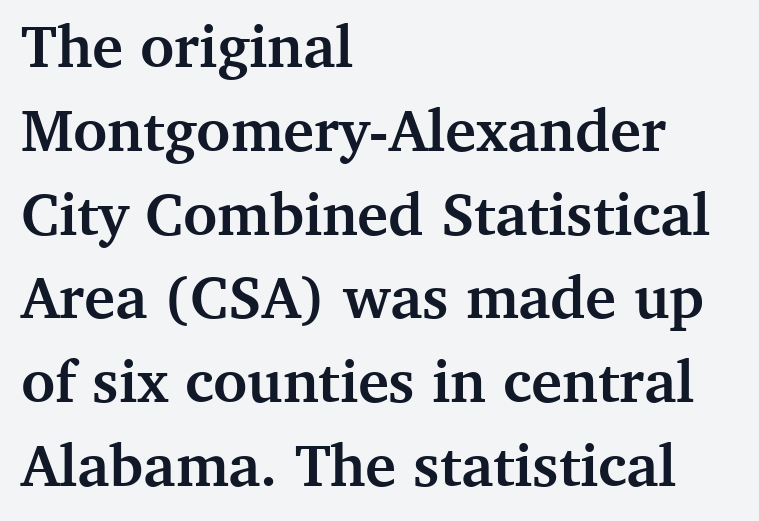
The image shows 59 px semibold serif type, upright; set left-aligned, normal line spacing (1.42x), normal letter spacing, not underlined; medium stroke contrast and a medium x-height.
